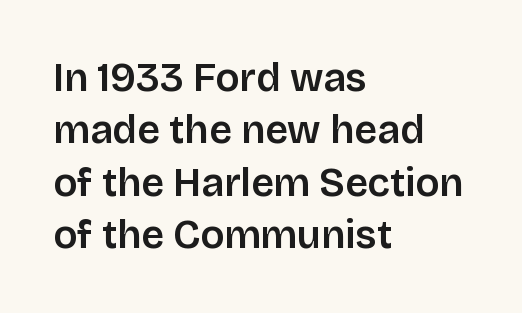
Q: Is the text bold? A: Semi-bold.
Q: Is the text italic (slanted)? A: No, it is upright.
Q: Is the typeface a serif or a sans-serif typeface? A: Sans-serif.
Q: Is the text underlined? A: No.
Q: How is the paragraph aligned? A: Left-aligned.
Q: Is the spacing between letters normal or unusually wide? A: Normal.
Q: Is the spacing between lines tight, normal or loose? A: Normal.
Q: Width (condensed, normal, or wide)? A: Normal.
Q: Stroke contrast? A: Low.
Q: x-height? A: Large.
Q: Monospaced? A: No.
